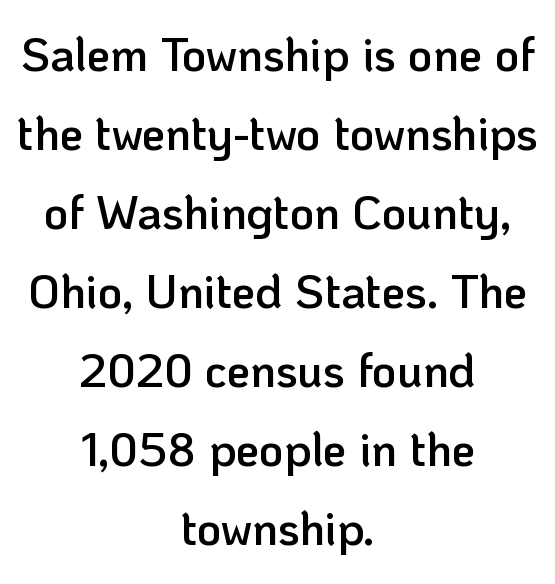
{"serif": "no", "italic": "no", "bold": "semi", "weight": "semibold", "width": "normal", "stroke_contrast": "low", "x_height": "medium", "monospaced": "no", "underline": "no", "align": "center", "line_spacing": "normal", "line_spacing_ratio": 1.68, "letter_spacing": "normal", "letter_spacing_em": 0.0, "glyph_px": 47}
